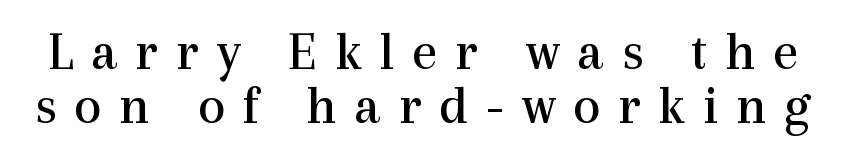
The image shows 55 px regular-weight serif type, upright; set tight line spacing (0.99x), unusually wide letter spacing (+0.32 em), not underlined; a medium x-height.
